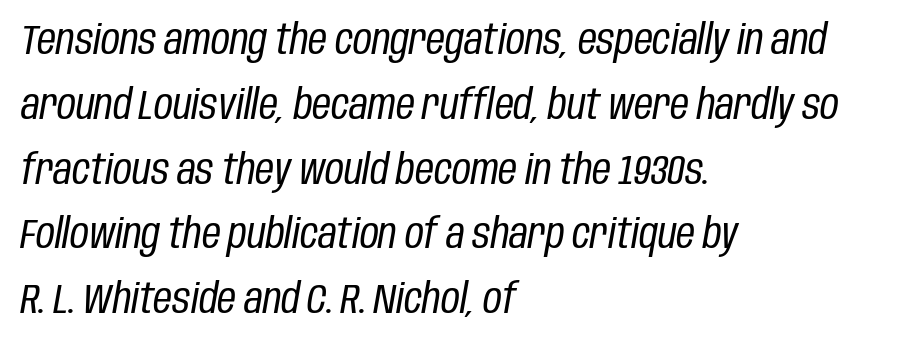
Q: Is the text bold? A: No.
Q: Is the text italic (slanted)? A: Yes, it leans right by about 10 degrees.
Q: Is the text underlined? A: No.
Q: How is the paragraph aligned? A: Left-aligned.
Q: Is the spacing between letters normal or unusually wide? A: Normal.
Q: Is the spacing between lines tight, normal or loose? A: Normal.
Q: Width (condensed, normal, or wide)? A: Condensed.
Q: Stroke contrast? A: Low.
Q: x-height? A: Large.
Q: Monospaced? A: No.
